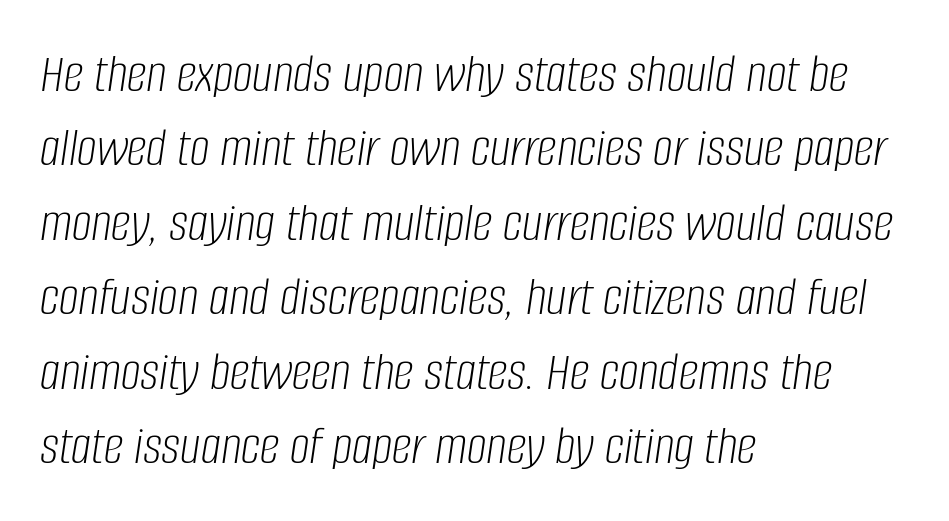
Q: Is the text bold? A: No.
Q: Is the text italic (slanted)? A: Yes, it leans right by about 8 degrees.
Q: Is the text underlined? A: No.
Q: How is the paragraph aligned? A: Left-aligned.
Q: Is the spacing between letters normal or unusually wide? A: Normal.
Q: Is the spacing between lines tight, normal or loose? A: Normal.
Q: Width (condensed, normal, or wide)? A: Condensed.
Q: Stroke contrast? A: Low.
Q: x-height? A: Large.
Q: Monospaced? A: No.
